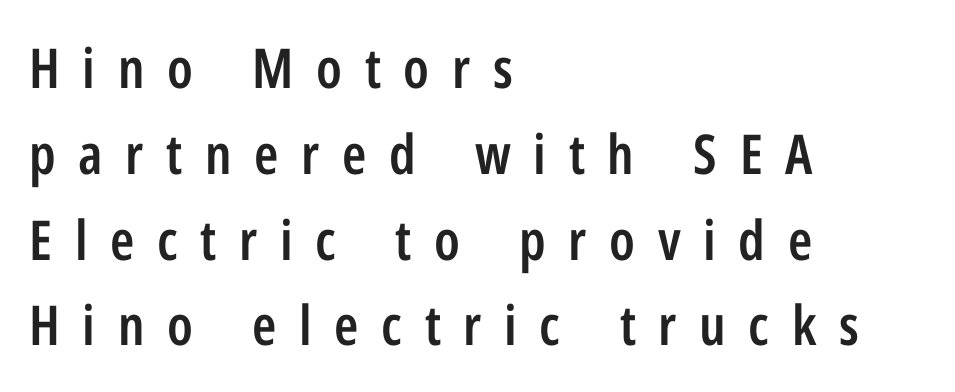
Q: Is the text bold? A: Semi-bold.
Q: Is the text italic (slanted)? A: No, it is upright.
Q: Is the typeface a serif or a sans-serif typeface? A: Sans-serif.
Q: Is the text underlined? A: No.
Q: How is the paragraph aligned? A: Left-aligned.
Q: Is the spacing between letters normal or unusually wide? A: Unusually wide.
Q: Is the spacing between lines tight, normal or loose? A: Normal.
Q: Width (condensed, normal, or wide)? A: Condensed.
Q: Stroke contrast? A: Low.
Q: x-height? A: Medium.
Q: Monospaced? A: No.
